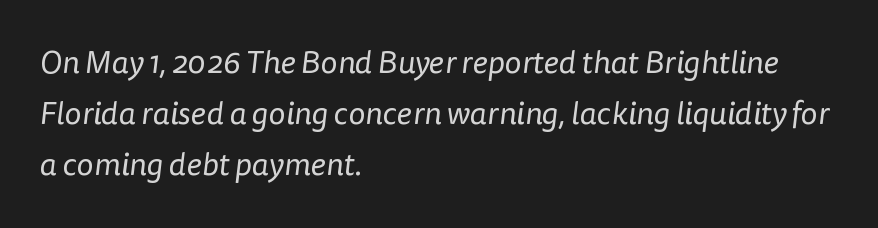
The image shows 32 px regular-weight sans-serif type; set left-aligned, normal line spacing (1.59x), normal letter spacing, not underlined; low stroke contrast and a medium x-height.
